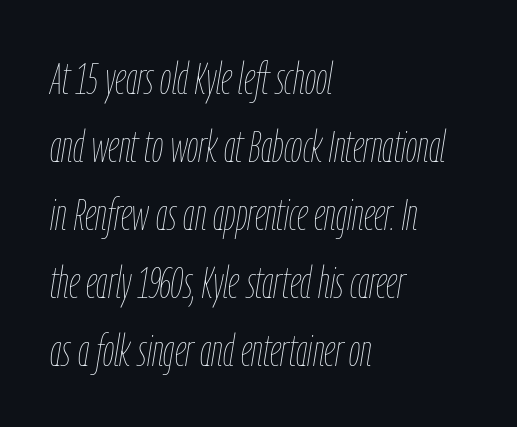
{"italic": "yes", "lean": "right", "slant_degrees": 9, "bold": "no", "weight": "thin", "width": "condensed", "stroke_contrast": "low", "x_height": "medium", "monospaced": "no", "underline": "no", "align": "left", "line_spacing": "normal", "line_spacing_ratio": 1.51, "letter_spacing": "normal", "letter_spacing_em": 0.0, "glyph_px": 45}
